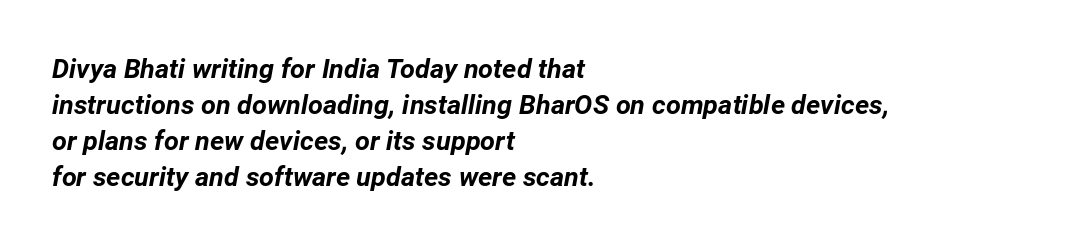
The image shows 27 px bold type, italic (leaning right); set left-aligned, normal line spacing (1.33x), normal letter spacing, not underlined.
